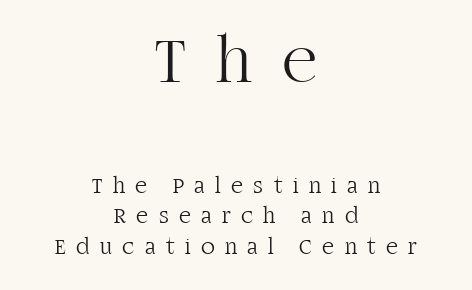
The image shows 68 px light serif type, upright; set centered, normal line spacing (1.34x), unusually wide letter spacing (+0.45 em), not underlined; the first (top) block is 2.96x larger; high stroke contrast and a large x-height.
